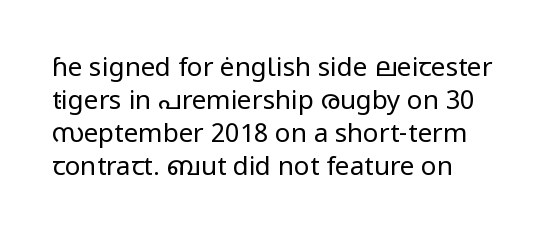
The image shows 26 px text type, upright; set normal line spacing (1.27x), normal letter spacing, not underlined.
